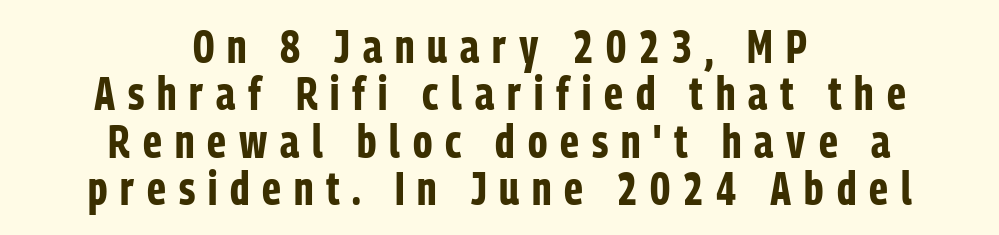
Q: Is the text bold? A: Yes.
Q: Is the text italic (slanted)? A: No, it is upright.
Q: Is the typeface a serif or a sans-serif typeface? A: Sans-serif.
Q: Is the text underlined? A: No.
Q: How is the paragraph aligned? A: Centered.
Q: Is the spacing between letters normal or unusually wide? A: Unusually wide.
Q: Is the spacing between lines tight, normal or loose? A: Tight.
Q: Width (condensed, normal, or wide)? A: Condensed.
Q: Stroke contrast? A: Low.
Q: x-height? A: Medium.
Q: Monospaced? A: No.
